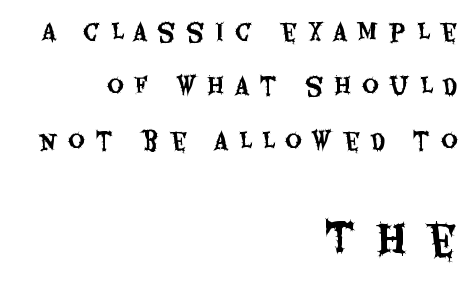
Q: Is the text italic (slanted)? A: No, it is upright.
Q: Is the typeface a serif or a sans-serif typeface? A: Sans-serif.
Q: Is the text underlined? A: No.
Q: How is the paragraph aligned? A: Right-aligned.
Q: Is the spacing between letters normal or unusually wide? A: Unusually wide.
Q: Is the spacing between lines tight, normal or loose? A: Loose.
Q: Which block of text is set in a larger size, the first (top) or the second (bottom)? A: The second (bottom) one.
Q: Width (condensed, normal, or wide)? A: Condensed.
Q: Stroke contrast? A: Medium.
Q: x-height? A: Large.
Q: Monospaced? A: No.
